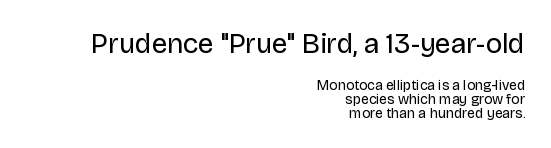
The image shows 28 px regular-weight sans-serif type, upright; set right-aligned, tight line spacing (0.99x), normal letter spacing, not underlined; the first (top) block is 2.0x larger; low stroke contrast and a large x-height.
